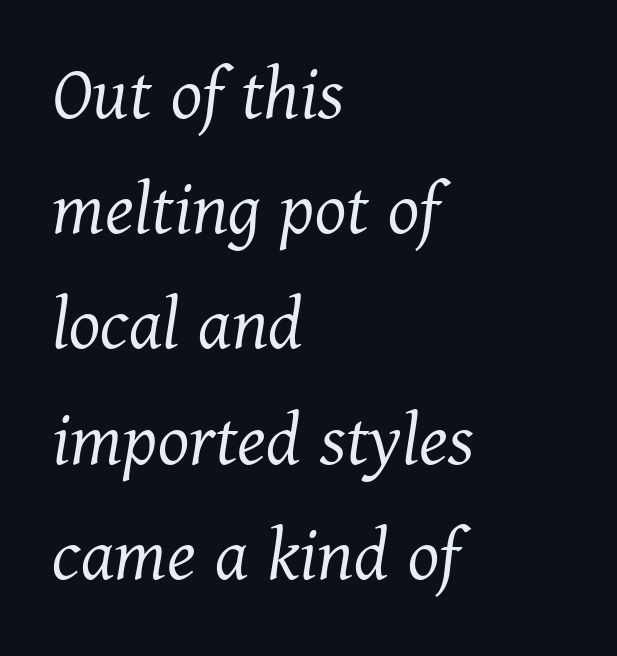
The image shows 80 px light serif type, italic (leaning right); set left-aligned, normal line spacing (1.44x), normal letter spacing, not underlined; medium stroke contrast and a medium x-height.
